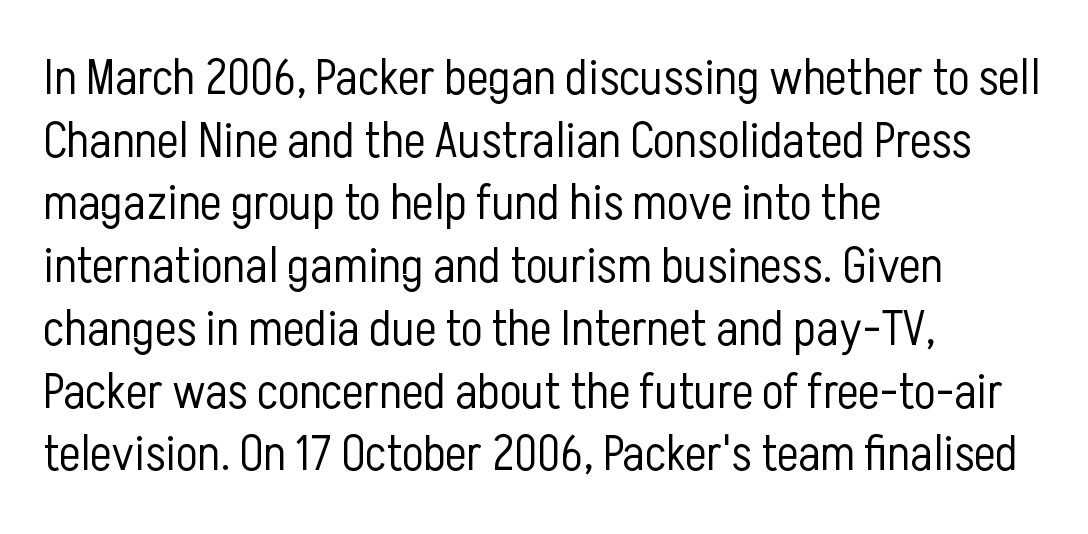
Tracking value appears to be zero — textbook default spacing. Characters remain perfectly vertical along every line. No heavy texture on the line: the type isn't bold. Descenders hang freely into open space. Proportional: the letters do not fall into vertical columns. Reading down the block, your eye returns to a fixed left position each line.
